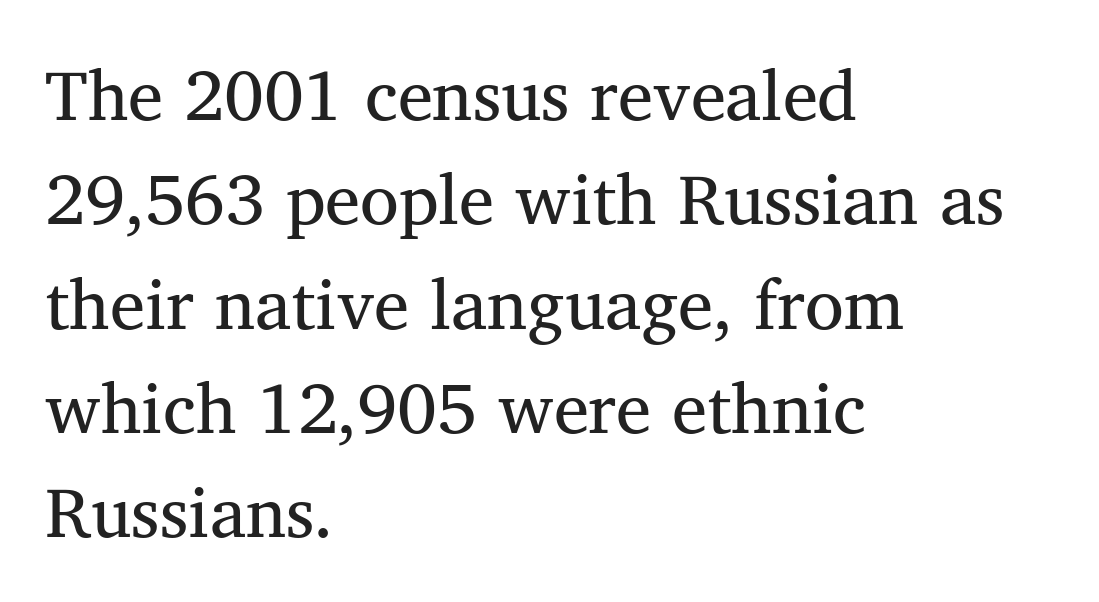
{"serif": "yes", "width": "normal", "stroke_contrast": "medium", "x_height": "medium", "monospaced": "no", "underline": "no", "align": "left", "line_spacing": "normal", "line_spacing_ratio": 1.47, "letter_spacing": "normal", "letter_spacing_em": 0.0, "glyph_px": 71}
